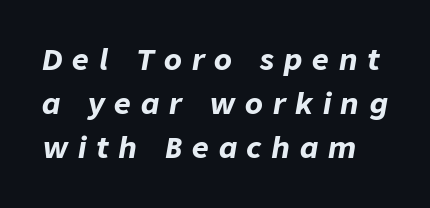
Q: Is the text bold? A: Yes.
Q: Is the text italic (slanted)? A: Yes, it leans right by about 9 degrees.
Q: Is the text underlined? A: No.
Q: Is the spacing between letters normal or unusually wide? A: Unusually wide.
Q: Is the spacing between lines tight, normal or loose? A: Normal.
Q: Width (condensed, normal, or wide)? A: Normal.
Q: Stroke contrast? A: Low.
Q: x-height? A: Medium.
Q: Monospaced? A: No.
